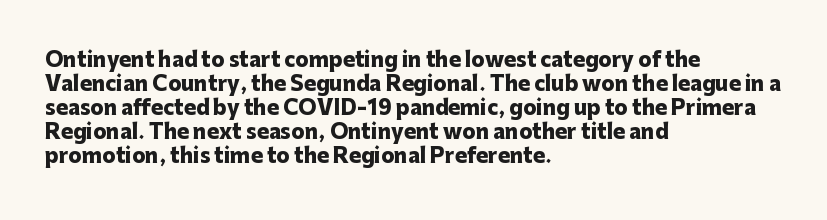
{"italic": "no", "bold": "yes", "underline": "no", "align": "left", "line_spacing_ratio": 1.2, "letter_spacing": "normal", "letter_spacing_em": 0.0, "glyph_px": 20}
